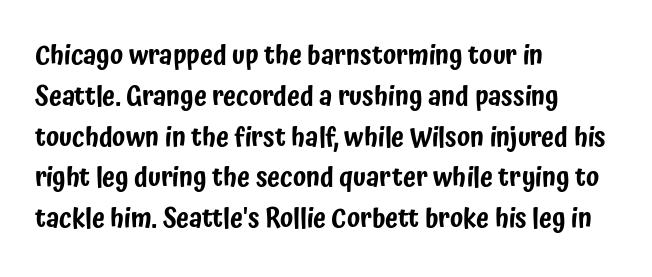
The image shows 26 px text type, upright; set left-aligned, normal line spacing (1.57x), normal letter spacing, not underlined.
